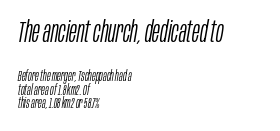
{"italic": "yes", "lean": "right", "slant_degrees": 10, "bold": "no", "weight": "light", "width": "condensed", "stroke_contrast": "low", "x_height": "large", "monospaced": "no", "underline": "no", "align": "left", "line_spacing": "tight", "line_spacing_ratio": 0.97, "letter_spacing": "normal", "letter_spacing_em": 0.0, "larger_block": "first", "size_ratio": 2.07, "glyph_px": 29}
